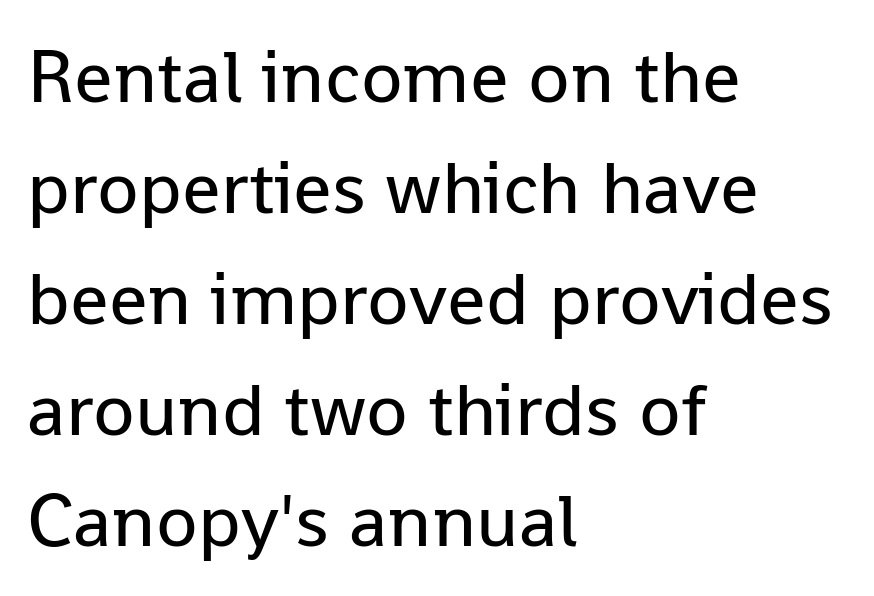
Q: Is the text bold? A: No.
Q: Is the text italic (slanted)? A: No, it is upright.
Q: Is the typeface a serif or a sans-serif typeface? A: Sans-serif.
Q: Is the text underlined? A: No.
Q: How is the paragraph aligned? A: Left-aligned.
Q: Is the spacing between letters normal or unusually wide? A: Normal.
Q: Is the spacing between lines tight, normal or loose? A: Normal.
Q: Width (condensed, normal, or wide)? A: Normal.
Q: Stroke contrast? A: Low.
Q: x-height? A: Medium.
Q: Monospaced? A: No.
